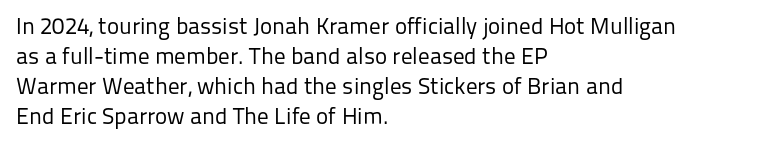
{"italic": "no", "bold": "no", "underline": "no", "align": "left", "line_spacing": "normal", "line_spacing_ratio": 1.3, "letter_spacing": "normal", "letter_spacing_em": 0.0, "glyph_px": 23}
